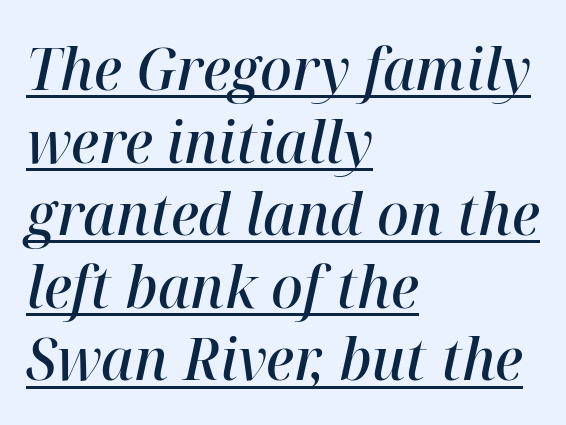
The image shows 59 px semibold type, italic (leaning right); set left-aligned, line spacing 1.23x, normal letter spacing, underlined; high stroke contrast and a medium x-height.
